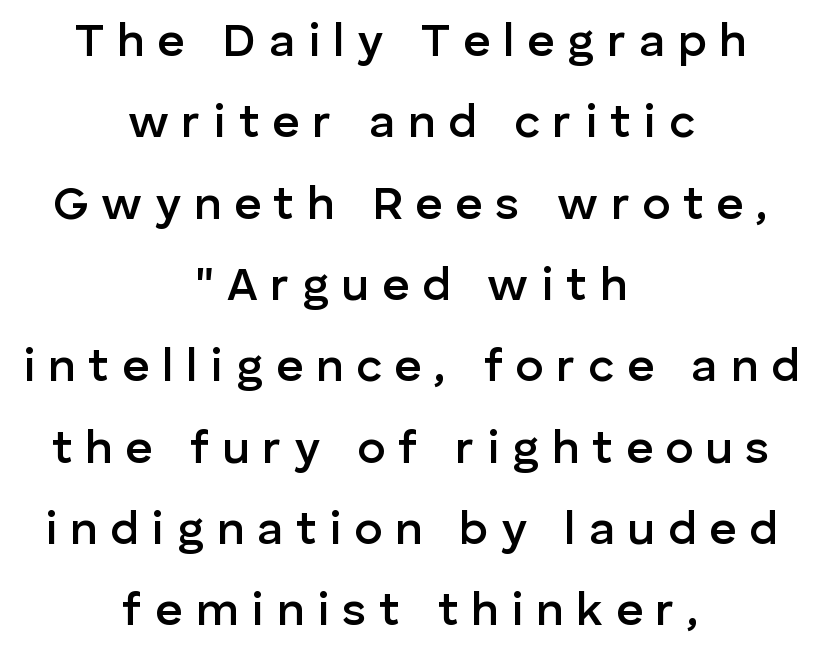
It's the straight-up-and-down kind of type. Observe the wide spacing: letters keep a clear distance from each other. Caption: multi-line text, centered on the measure. You could not count columns in this text — the font is proportionally spaced. This is sans-serif lettering, the kind often seen on screens and signage. The face used here is a semibold: visibly heavier than regular, lighter than bold.
